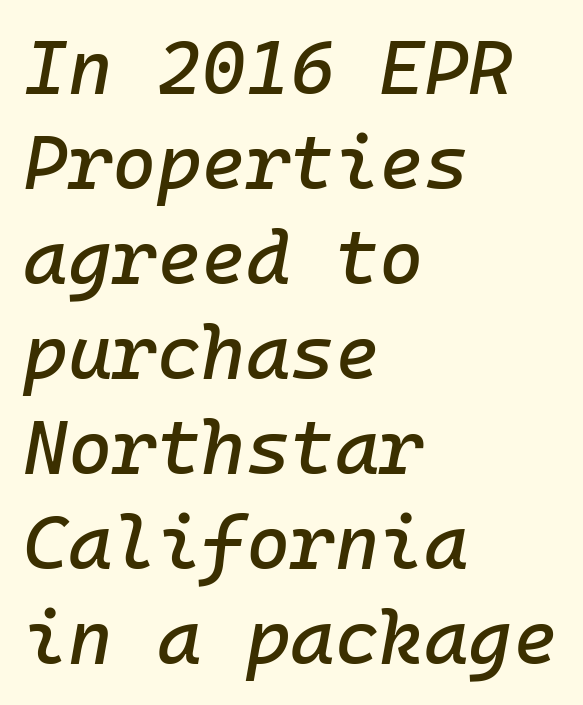
Layout note: lines flush left. The whole block is typeset with a tilt. The rendering uses a moderate line-height, typical for paragraphs. Letter spacing: default. Any mark beneath the type? The region is blank.
